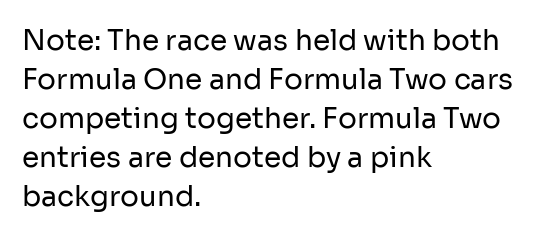
Leftover space on each line is placed entirely after the last word. This rendering leaves character spacing at its baseline value. Quick note: not italic, upright. The specimen omits any rule beneath the text block's lines. The rendering uses a moderate line-height, typical for paragraphs.
